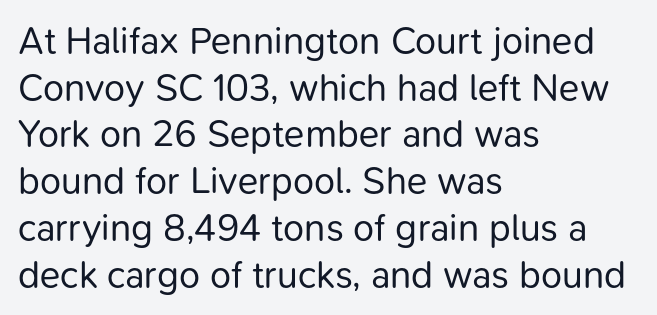
Q: Is the text bold? A: No.
Q: Is the text italic (slanted)? A: No, it is upright.
Q: Is the typeface a serif or a sans-serif typeface? A: Sans-serif.
Q: Is the text underlined? A: No.
Q: How is the paragraph aligned? A: Left-aligned.
Q: Is the spacing between letters normal or unusually wide? A: Normal.
Q: Width (condensed, normal, or wide)? A: Normal.
Q: Stroke contrast? A: Low.
Q: x-height? A: Medium.
Q: Monospaced? A: No.
